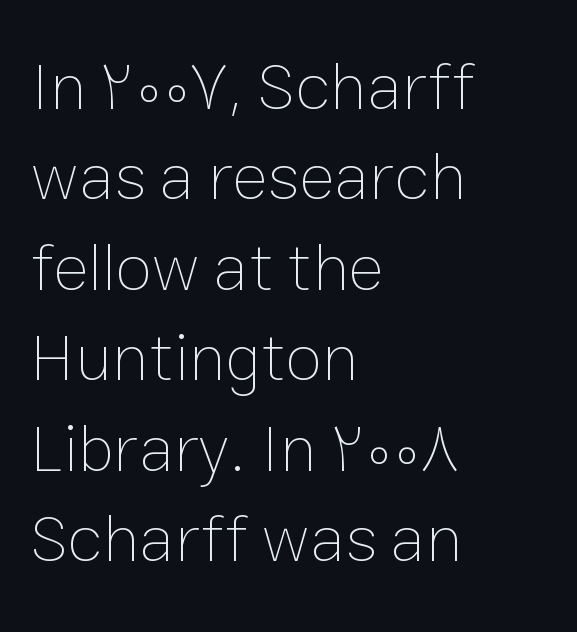
The image shows 67 px thin type, upright; set left-aligned, normal line spacing (1.35x), normal letter spacing, not underlined; low stroke contrast and a medium x-height.
